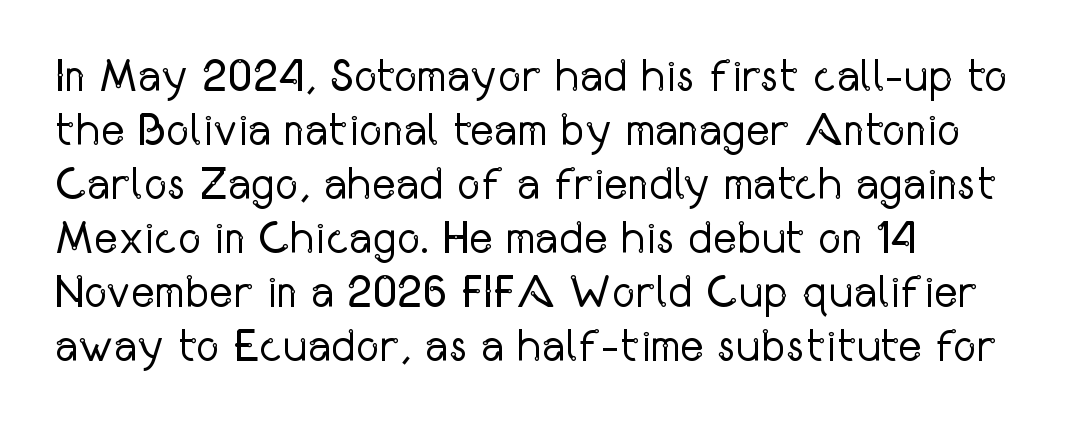
Q: Is the text bold? A: No.
Q: Is the text italic (slanted)? A: No, it is upright.
Q: Is the typeface a serif or a sans-serif typeface? A: Sans-serif.
Q: Is the text underlined? A: No.
Q: How is the paragraph aligned? A: Left-aligned.
Q: Is the spacing between letters normal or unusually wide? A: Normal.
Q: Width (condensed, normal, or wide)? A: Condensed.
Q: Stroke contrast? A: Low.
Q: x-height? A: Medium.
Q: Monospaced? A: No.
